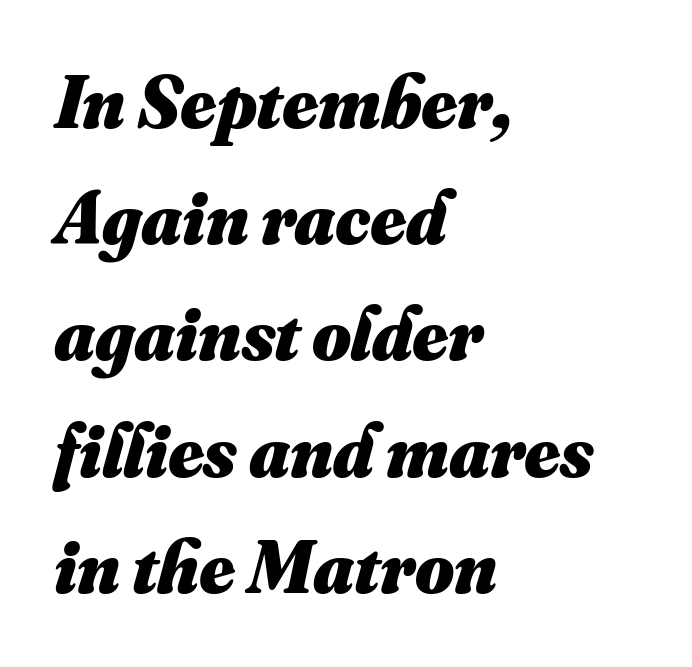
Q: Is the text bold? A: Yes.
Q: Is the text underlined? A: No.
Q: How is the paragraph aligned? A: Left-aligned.
Q: Is the spacing between letters normal or unusually wide? A: Normal.
Q: Is the spacing between lines tight, normal or loose? A: Normal.
Q: Width (condensed, normal, or wide)? A: Normal.
Q: Stroke contrast? A: Medium.
Q: x-height? A: Small.
Q: Monospaced? A: No.
